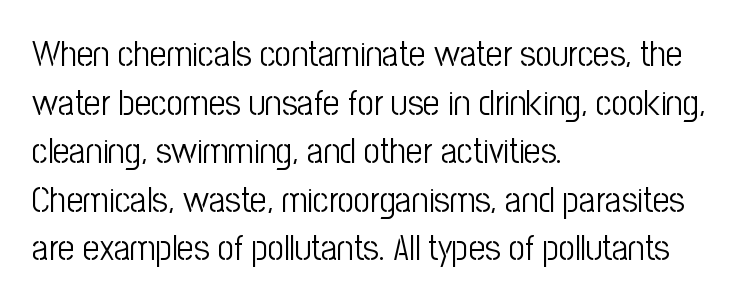
{"serif": "no", "italic": "no", "bold": "no", "weight": "light", "width": "condensed", "stroke_contrast": "low", "x_height": "medium", "monospaced": "no", "underline": "no", "align": "left", "line_spacing": "normal", "line_spacing_ratio": 1.35, "letter_spacing": "normal", "letter_spacing_em": 0.0, "glyph_px": 36}
